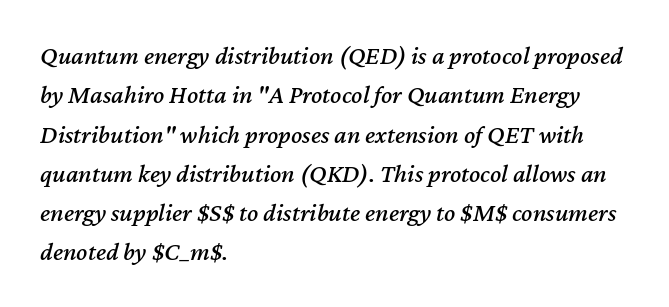
Q: Is the text italic (slanted)? A: Yes, it leans right by about 12 degrees.
Q: Is the text underlined? A: No.
Q: How is the paragraph aligned? A: Left-aligned.
Q: Is the spacing between letters normal or unusually wide? A: Normal.
Q: Is the spacing between lines tight, normal or loose? A: Normal.
